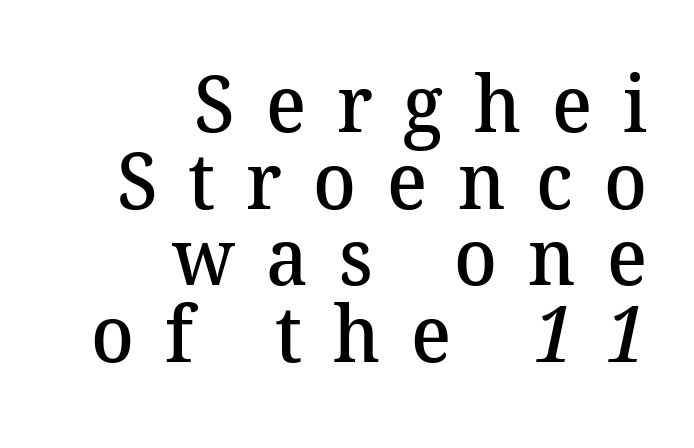
The image shows 79 px semibold serif type; set right-aligned, tight line spacing (0.97x), unusually wide letter spacing (+0.39 em), not underlined; medium stroke contrast and a medium x-height.
